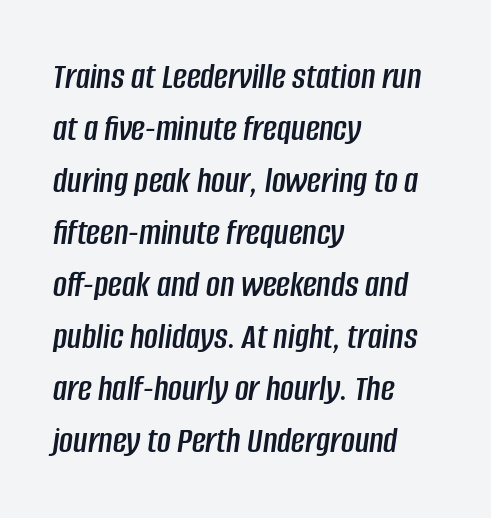
The image shows 38 px condensed type, italic (leaning right); set left-aligned, normal line spacing (1.37x), normal letter spacing, not underlined; low stroke contrast and a large x-height.
